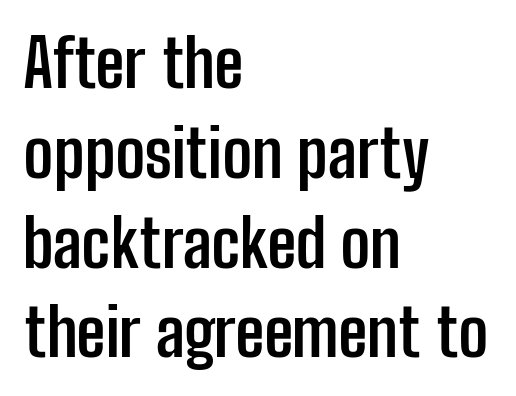
{"serif": "no", "italic": "no", "bold": "yes", "weight": "semibold", "width": "condensed", "stroke_contrast": "low", "x_height": "medium", "monospaced": "no", "underline": "no", "align": "left", "line_spacing": "normal", "line_spacing_ratio": 1.36, "letter_spacing": "normal", "letter_spacing_em": 0.0, "glyph_px": 66}
